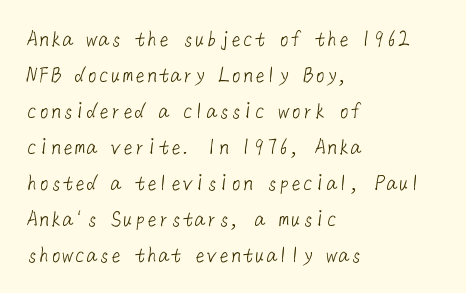
{"bold": "no", "underline": "no", "align": "left", "line_spacing": "normal", "line_spacing_ratio": 1.5, "letter_spacing": "normal", "letter_spacing_em": 0.0, "glyph_px": 24}
